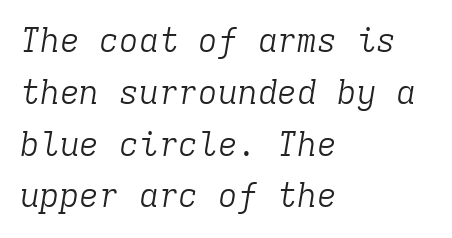
Q: Is the text bold? A: No.
Q: Is the text italic (slanted)? A: Yes, it leans right by about 9 degrees.
Q: Is the typeface a serif or a sans-serif typeface? A: Serif.
Q: Is the text underlined? A: No.
Q: How is the paragraph aligned? A: Left-aligned.
Q: Is the spacing between letters normal or unusually wide? A: Normal.
Q: Is the spacing between lines tight, normal or loose? A: Normal.
Q: Width (condensed, normal, or wide)? A: Normal.
Q: Stroke contrast? A: Low.
Q: x-height? A: Medium.
Q: Monospaced? A: Yes.
